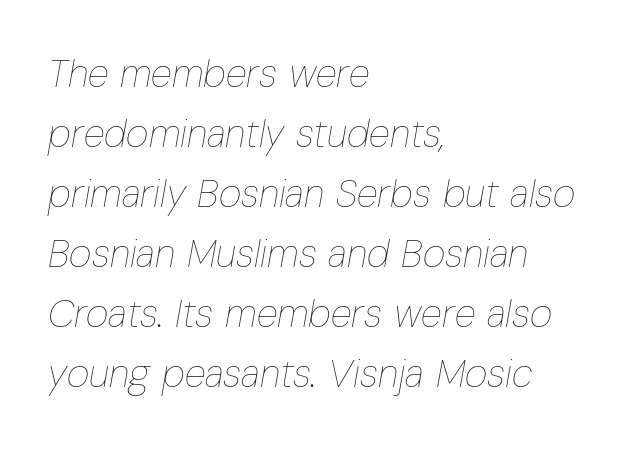
Quick note: interline space is typical. Bold? No — there's no thickening of the strokes. You can tell it's italic because the verticals aren't actually vertical. The rendering keeps characters at their native spacing.
